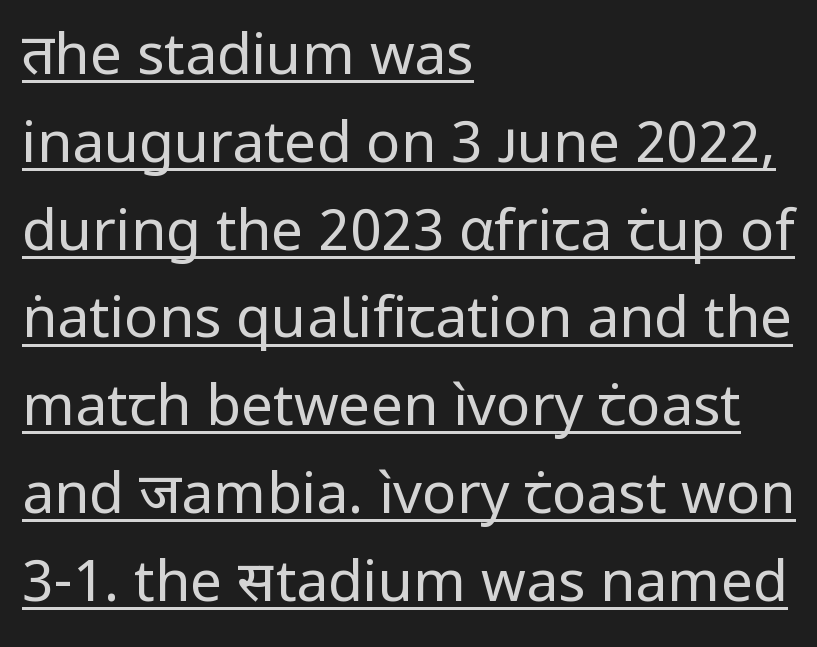
{"serif": "no", "italic": "no", "bold": "no", "weight": "regular", "width": "normal", "stroke_contrast": "low", "x_height": "medium", "monospaced": "no", "underline": "yes", "align": "left", "line_spacing": "normal", "line_spacing_ratio": 1.54, "letter_spacing": "normal", "letter_spacing_em": 0.0, "glyph_px": 57}
